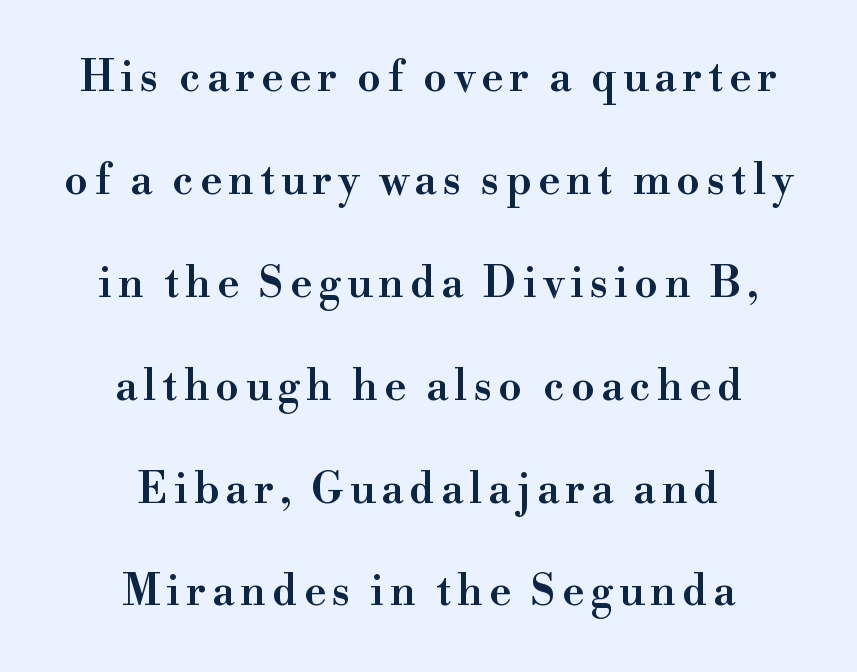
Q: Is the text bold? A: Semi-bold.
Q: Is the text italic (slanted)? A: No, it is upright.
Q: Is the typeface a serif or a sans-serif typeface? A: Serif.
Q: Is the text underlined? A: No.
Q: How is the paragraph aligned? A: Centered.
Q: Is the spacing between lines tight, normal or loose? A: Loose.
Q: Width (condensed, normal, or wide)? A: Normal.
Q: Stroke contrast? A: High.
Q: x-height? A: Small.
Q: Monospaced? A: No.
